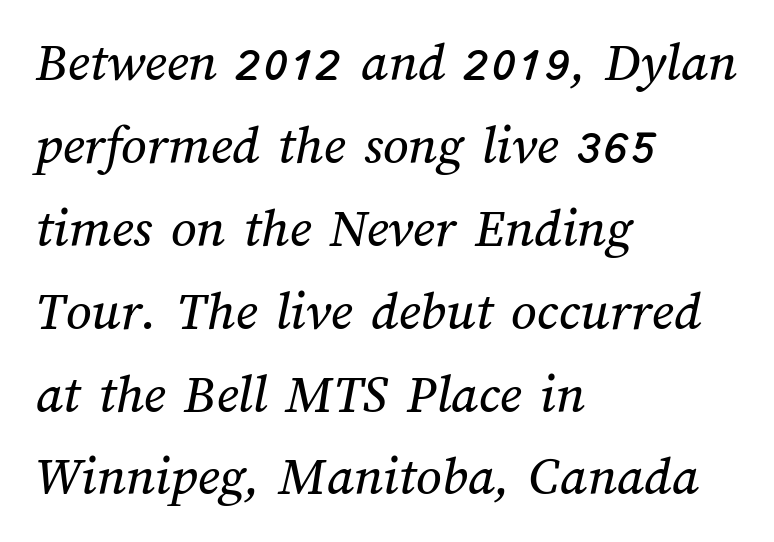
Q: Is the text underlined? A: No.
Q: How is the paragraph aligned? A: Left-aligned.
Q: Is the spacing between letters normal or unusually wide? A: Normal.
Q: Is the spacing between lines tight, normal or loose? A: Normal.
Q: Width (condensed, normal, or wide)? A: Normal.
Q: Stroke contrast? A: Medium.
Q: x-height? A: Medium.
Q: Monospaced? A: No.
